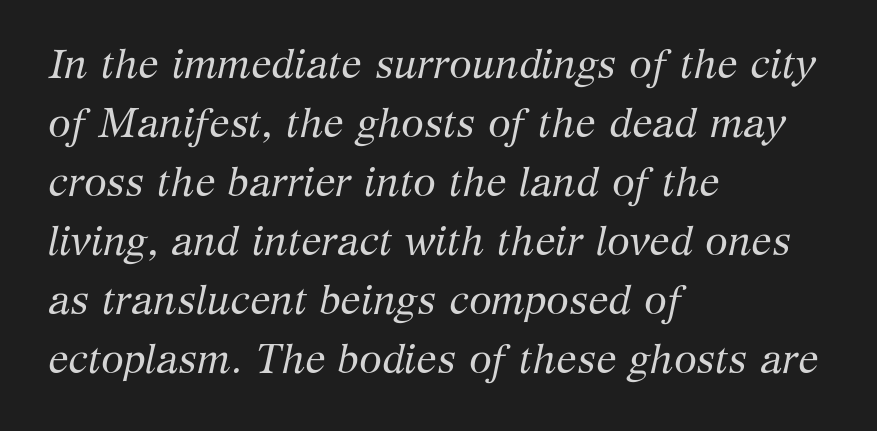
These lines keep a tight, regular rhythm from letter to letter. Proportional: the letters do not fall into vertical columns. The weight would be labelled regular, book, light, or lighter still. These lines were composed using italics. The passage shown stacks its lines at a standard gap. The specimen omits any rule beneath the text block's lines.
